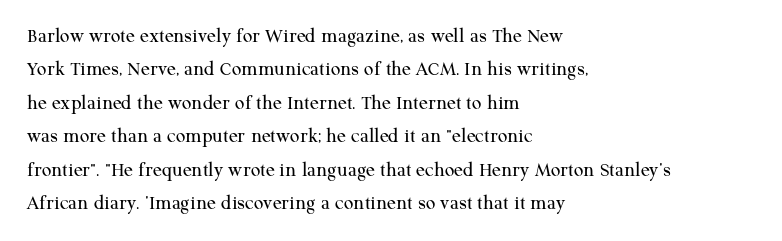
Q: Is the text bold? A: No.
Q: Is the text italic (slanted)? A: No, it is upright.
Q: Is the text underlined? A: No.
Q: How is the paragraph aligned? A: Left-aligned.
Q: Is the spacing between letters normal or unusually wide? A: Normal.
Q: Is the spacing between lines tight, normal or loose? A: Normal.
